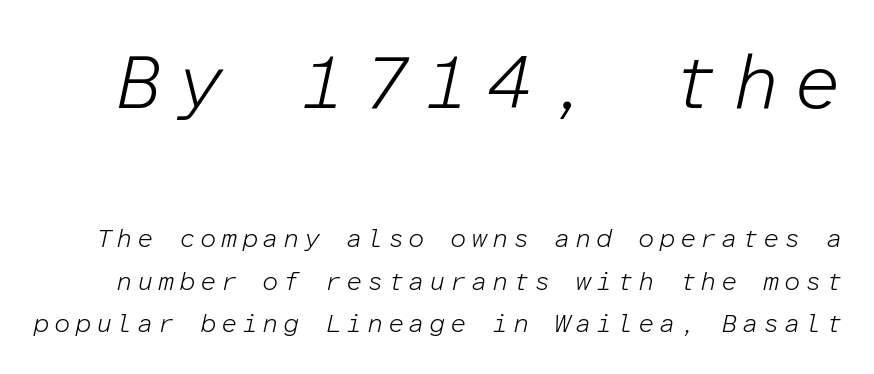
{"italic": "yes", "lean": "right", "slant_degrees": 12, "bold": "no", "weight": "light", "width": "normal", "stroke_contrast": "low", "x_height": "medium", "monospaced": "yes", "underline": "no", "line_spacing": "normal", "line_spacing_ratio": 1.65, "larger_block": "first", "size_ratio": 2.96, "glyph_px": 77}
